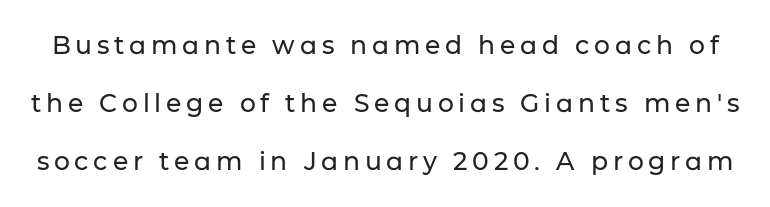
{"italic": "no", "underline": "no", "line_spacing": "loose", "line_spacing_ratio": 2.33, "glyph_px": 25}
